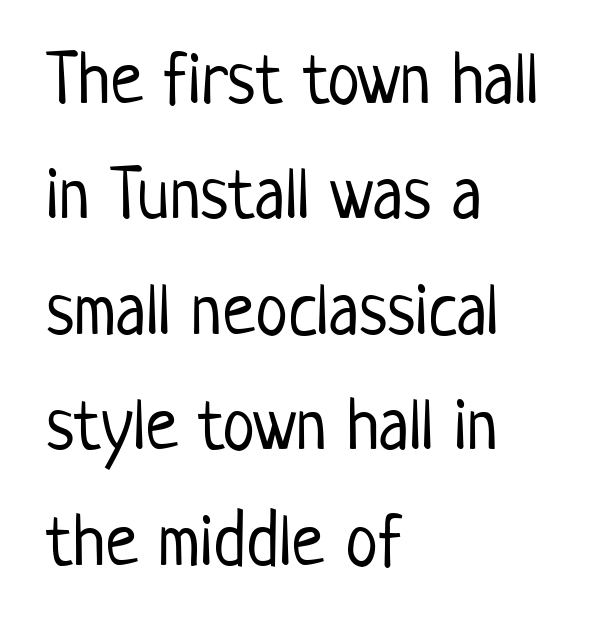
Q: Is the text bold? A: No.
Q: Is the text italic (slanted)? A: No, it is upright.
Q: Is the typeface a serif or a sans-serif typeface? A: Sans-serif.
Q: Is the text underlined? A: No.
Q: How is the paragraph aligned? A: Left-aligned.
Q: Is the spacing between letters normal or unusually wide? A: Normal.
Q: Is the spacing between lines tight, normal or loose? A: Normal.
Q: Width (condensed, normal, or wide)? A: Condensed.
Q: Stroke contrast? A: Low.
Q: x-height? A: Medium.
Q: Monospaced? A: No.
